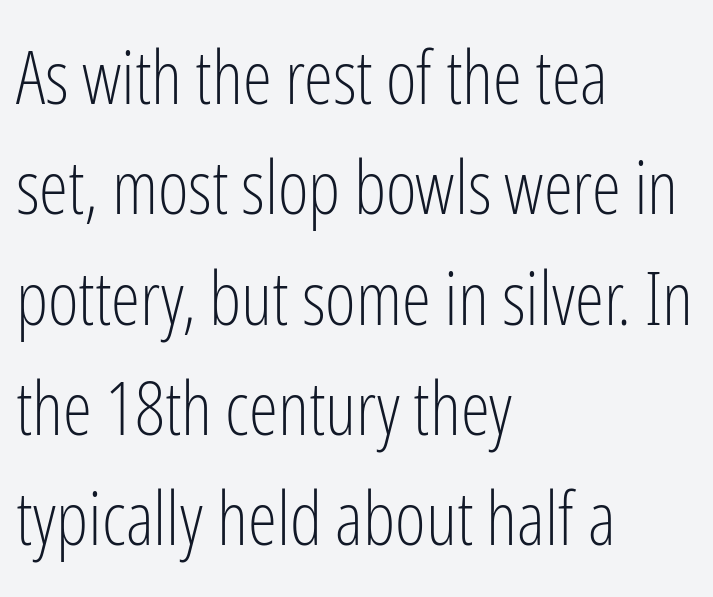
{"serif": "no", "italic": "no", "bold": "no", "weight": "light", "width": "condensed", "stroke_contrast": "low", "x_height": "medium", "monospaced": "no", "underline": "no", "align": "left", "line_spacing": "normal", "line_spacing_ratio": 1.49, "letter_spacing": "normal", "letter_spacing_em": 0.0, "glyph_px": 74}
